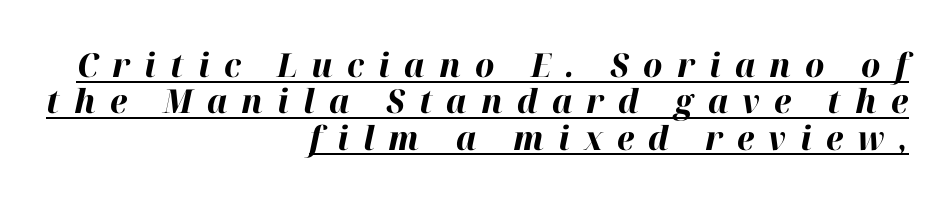
The image shows 33 px bold type, italic (leaning right); set right-aligned, tight line spacing (1.1x), unusually wide letter spacing (+0.43 em), underlined; high stroke contrast and a medium x-height.
